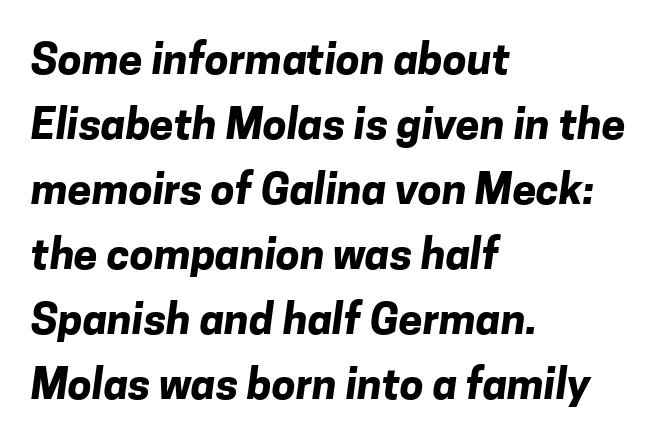
The image shows 43 px bold sans-serif type; set left-aligned, normal line spacing (1.51x), normal letter spacing, not underlined; low stroke contrast and a medium x-height.
